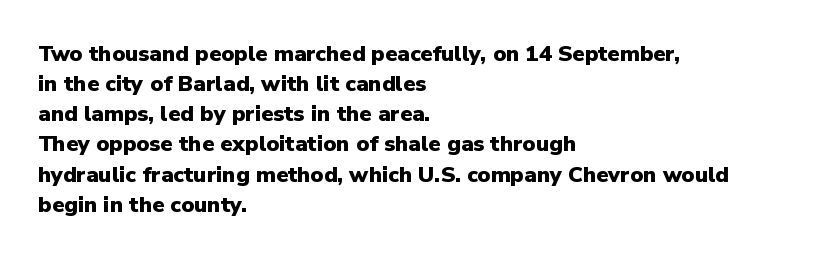
{"italic": "no", "bold": "yes", "underline": "no", "align": "left", "line_spacing": "normal", "line_spacing_ratio": 1.37, "letter_spacing": "normal", "letter_spacing_em": 0.0, "glyph_px": 22}
